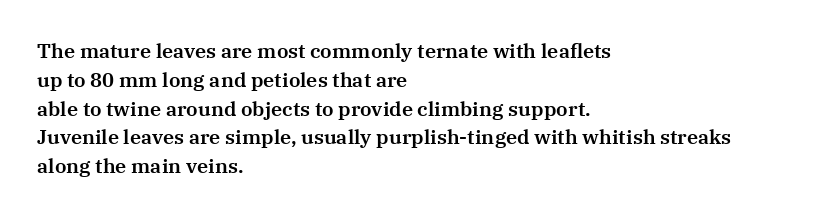
The image shows 20 px text type, upright; set left-aligned, normal line spacing (1.44x), normal letter spacing, not underlined.
